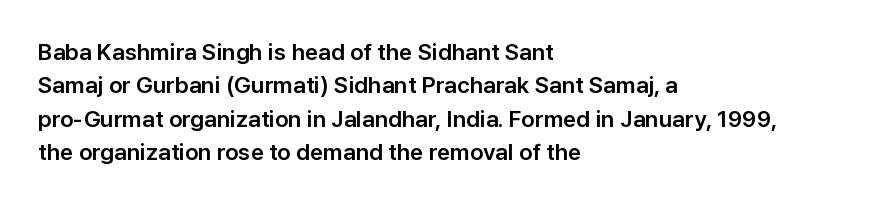
{"italic": "no", "underline": "no", "align": "left", "line_spacing": "normal", "line_spacing_ratio": 1.45, "letter_spacing": "normal", "letter_spacing_em": 0.0, "glyph_px": 23}
